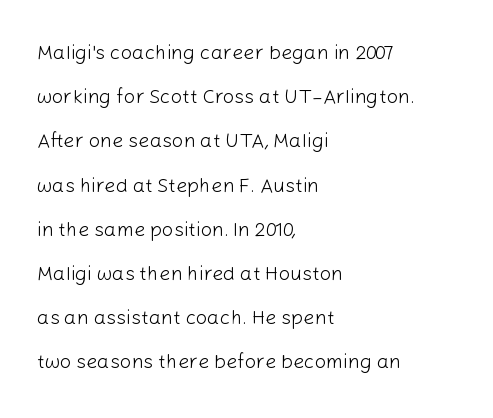
The passage shown is not bold in any degree. Bare-footed words on every line. The lettering stays uniformly vertical, giving the passage a roman look. Compared with typical paragraphs, the rows here are farther apart.
